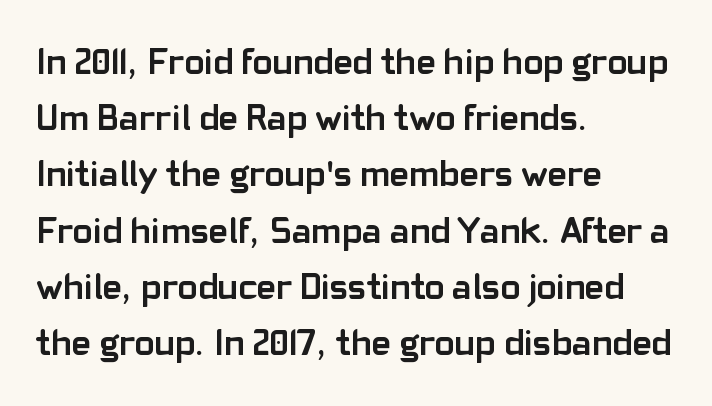
Spacing verdict: proportional, widths tailored to each character. A dark, heavy texture on the line: the type is bold. Leftover space on each line is placed entirely after the last word. Honestly, there is no underline to notice here at all. Stroke terminals: plain, sans-serif.
